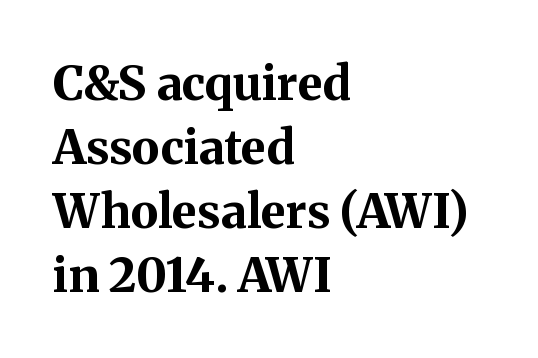
{"serif": "yes", "italic": "no", "bold": "yes", "weight": "bold", "width": "normal", "stroke_contrast": "medium", "x_height": "medium", "monospaced": "no", "underline": "no", "align": "left", "line_spacing": "normal", "line_spacing_ratio": 1.36, "letter_spacing": "normal", "letter_spacing_em": 0.0, "glyph_px": 47}
